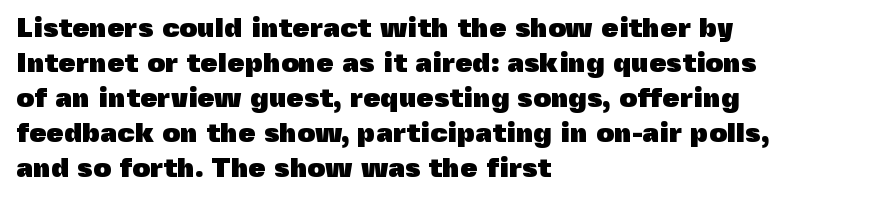
Q: Is the text bold? A: Yes.
Q: Is the text italic (slanted)? A: No, it is upright.
Q: Is the typeface a serif or a sans-serif typeface? A: Sans-serif.
Q: Is the text underlined? A: No.
Q: How is the paragraph aligned? A: Left-aligned.
Q: Is the spacing between letters normal or unusually wide? A: Normal.
Q: Is the spacing between lines tight, normal or loose? A: Normal.
Q: Width (condensed, normal, or wide)? A: Normal.
Q: x-height? A: Medium.
Q: Monospaced? A: No.
